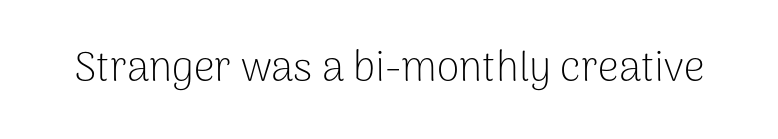
{"serif": "no", "italic": "no", "bold": "no", "weight": "light", "width": "normal", "stroke_contrast": "low", "x_height": "medium", "monospaced": "no", "underline": "no", "letter_spacing": "normal", "letter_spacing_em": 0.0, "glyph_px": 41}
